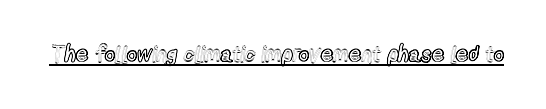
{"underline": "yes", "letter_spacing": "normal", "letter_spacing_em": 0.0, "glyph_px": 22}
